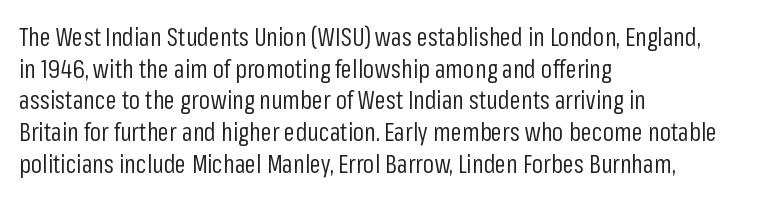
Q: Is the text bold? A: No.
Q: Is the text italic (slanted)? A: No, it is upright.
Q: Is the text underlined? A: No.
Q: How is the paragraph aligned? A: Left-aligned.
Q: Is the spacing between letters normal or unusually wide? A: Normal.
Q: Is the spacing between lines tight, normal or loose? A: Normal.
